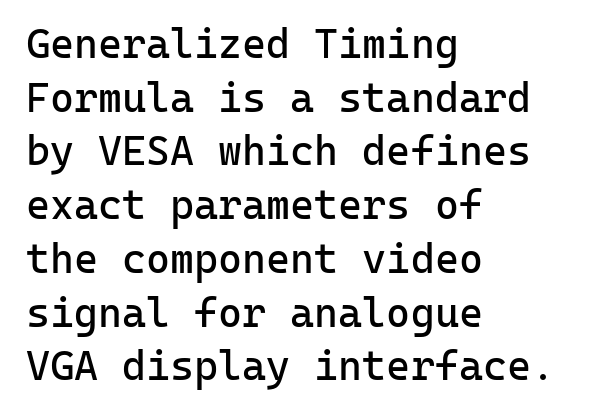
The typesetting does not lean heavy: it is not bold. Posture: upright roman. Does the copy run flush right? No — it runs flush left. To sum up the face: it is a sans, with no serifs. These lines are rendered in a fixed-pitch font. Underlining? Definitely not there.
